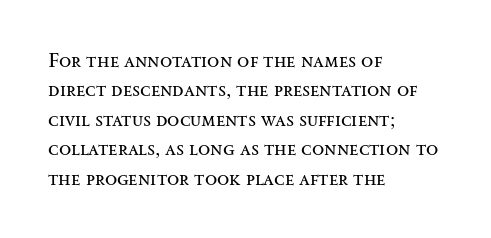
Q: Is the text bold? A: No.
Q: Is the text italic (slanted)? A: No, it is upright.
Q: Is the text underlined? A: No.
Q: How is the paragraph aligned? A: Left-aligned.
Q: Is the spacing between letters normal or unusually wide? A: Normal.
Q: Is the spacing between lines tight, normal or loose? A: Normal.
